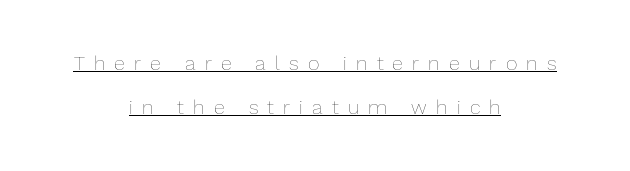
The image shows 20 px text type, upright; set centered, loose line spacing (2.22x), unusually wide letter spacing (+0.46 em), underlined.
